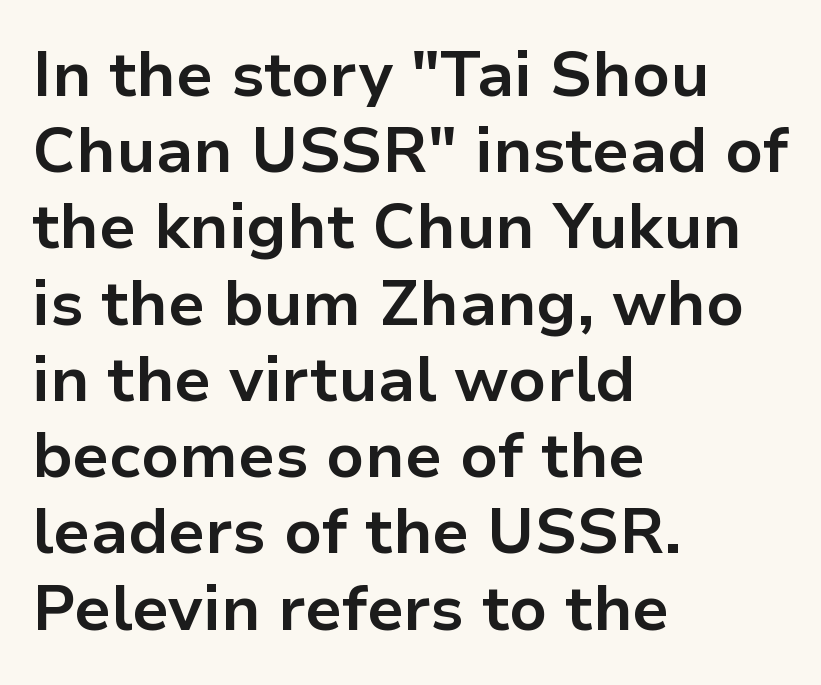
{"serif": "no", "italic": "no", "bold": "yes", "weight": "bold", "width": "normal", "stroke_contrast": "low", "x_height": "medium", "monospaced": "no", "underline": "no", "align": "left", "line_spacing_ratio": 1.21, "letter_spacing": "normal", "letter_spacing_em": 0.0, "glyph_px": 63}
